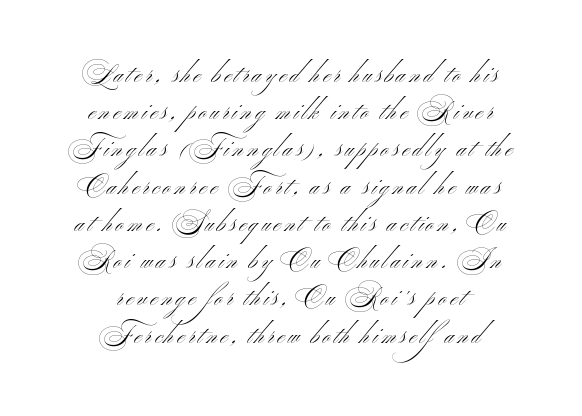
The image shows 25 px text type; set centered, normal line spacing (1.49x), not underlined.
